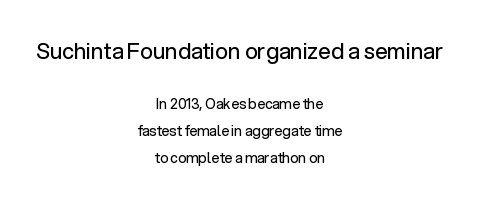
Q: Is the text bold? A: No.
Q: Is the text italic (slanted)? A: No, it is upright.
Q: Is the text underlined? A: No.
Q: How is the paragraph aligned? A: Centered.
Q: Is the spacing between letters normal or unusually wide? A: Normal.
Q: Is the spacing between lines tight, normal or loose? A: Loose.
Q: Which block of text is set in a larger size, the first (top) or the second (bottom)? A: The first (top) one.
